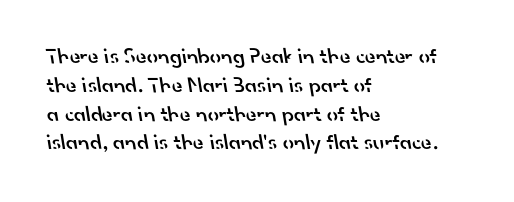
The gap between lines stays unmarked. Alignment: flush left. Emphasis by weight is partial: semibold. Quick note: interline space is typical. The rendering keeps characters at their native spacing.
